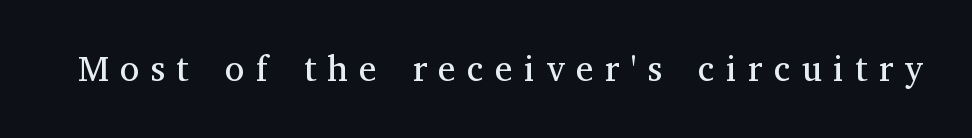
Q: Is the text bold? A: No.
Q: Is the text italic (slanted)? A: No, it is upright.
Q: Is the typeface a serif or a sans-serif typeface? A: Serif.
Q: Is the text underlined? A: No.
Q: Is the spacing between letters normal or unusually wide? A: Unusually wide.
Q: Width (condensed, normal, or wide)? A: Normal.
Q: Stroke contrast? A: Medium.
Q: x-height? A: Medium.
Q: Monospaced? A: No.
